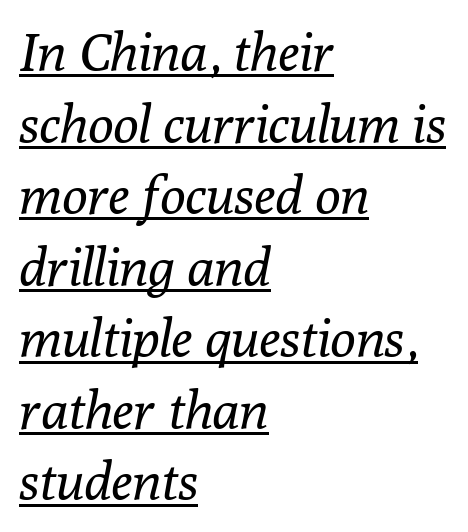
Q: Is the text bold? A: No.
Q: Is the text italic (slanted)? A: Yes, it leans right by about 10 degrees.
Q: Is the typeface a serif or a sans-serif typeface? A: Serif.
Q: Is the text underlined? A: Yes.
Q: How is the paragraph aligned? A: Left-aligned.
Q: Is the spacing between letters normal or unusually wide? A: Normal.
Q: Is the spacing between lines tight, normal or loose? A: Normal.
Q: Width (condensed, normal, or wide)? A: Normal.
Q: Stroke contrast? A: Low.
Q: x-height? A: Medium.
Q: Monospaced? A: No.
